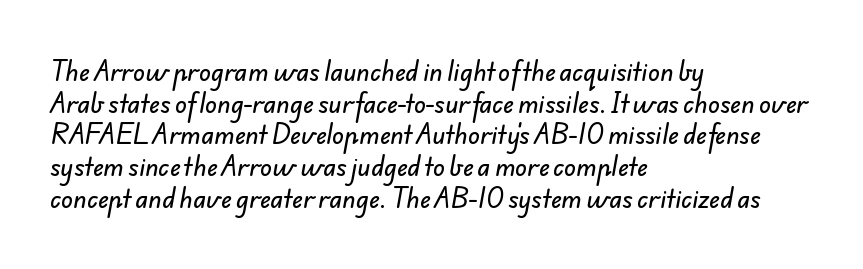
Students, observe: this is what conventionally led text looks like. Glyph-to-glyph distance matches everyday printed text. The lines are quadded left. The strip under each line holds only bare page.
